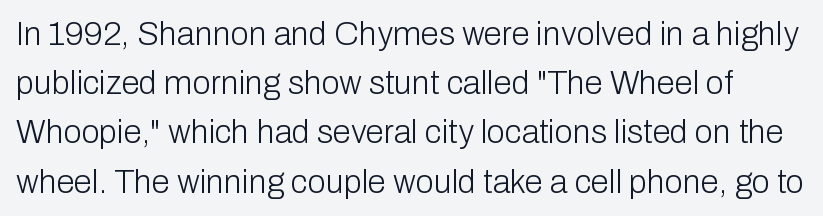
Clear beneath every line of the passage. Normally led — the rows are evenly, conventionally spaced. A typesetter would label this face a sans. These lines keep a tight, regular rhythm from letter to letter. Is there any slant? The stems are plumb. These lines are rendered in a variable-pitch font.
